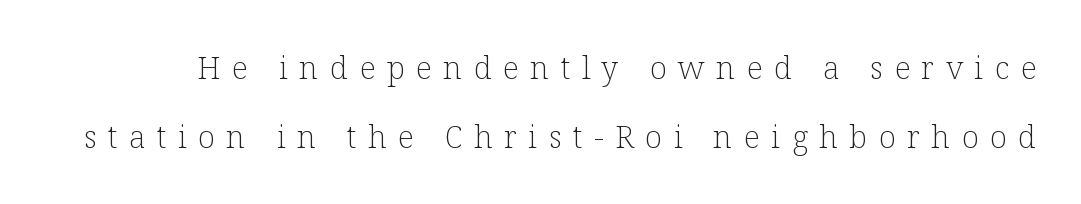
{"serif": "yes", "italic": "no", "bold": "no", "weight": "light", "width": "normal", "stroke_contrast": "low", "x_height": "medium", "monospaced": "no", "underline": "no", "line_spacing": "loose", "line_spacing_ratio": 2.24, "letter_spacing": "wide", "letter_spacing_em": 0.37, "glyph_px": 31}
